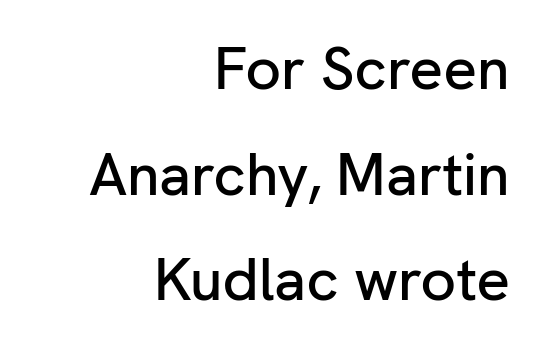
Is the letter spacing exaggerated? No — it looks like the ordinary default. Posture: straight, roman, zero tilt. To sum up the face: it is a sans, with no serifs. Just letters on the line, the space beneath them empty.
